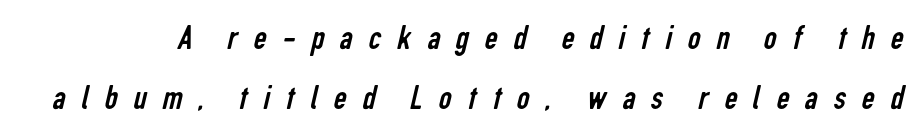
{"serif": "no", "bold": "no", "weight": "regular", "width": "condensed", "stroke_contrast": "low", "x_height": "medium", "monospaced": "no", "underline": "no", "line_spacing": "normal", "line_spacing_ratio": 1.68, "letter_spacing": "wide", "letter_spacing_em": 0.44, "glyph_px": 36}
